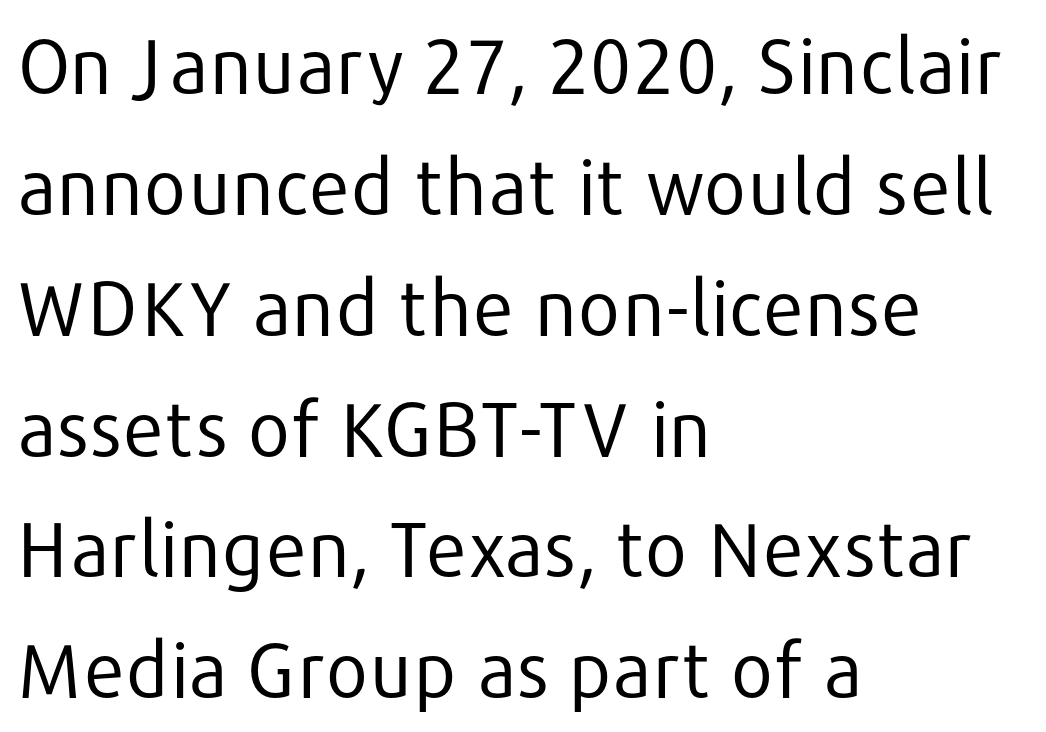
Check under the words: just untouched page. This sample has the flowing, uneven cadence of proportional lettering. Line spacing here is normal. Posture: vertical. Nothing sits at the stroke ends, so this counts as sans-serif. You could call the tracking neutral — neither tight nor loose.
